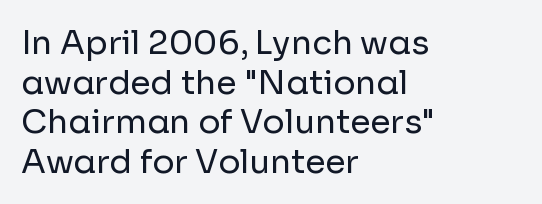
Spacing verdict: proportional, widths tailored to each character. Posture: vertical. Where is the straight margin? On the left. These glyphs show unthickened strokes, regular width or finer. Note: no serifs on the glyphs. Letters rest on an invisible, unmarked baseline.
